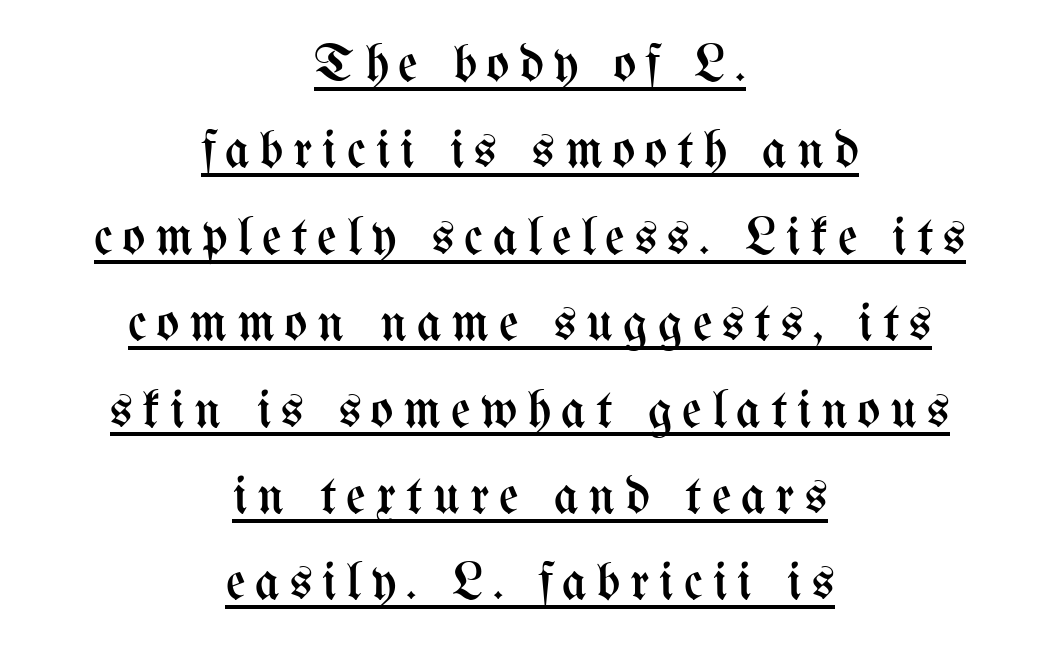
The image shows 54 px regular-weight, condensed type, upright; set centered, normal line spacing (1.6x), underlined; medium stroke contrast and a medium x-height.
